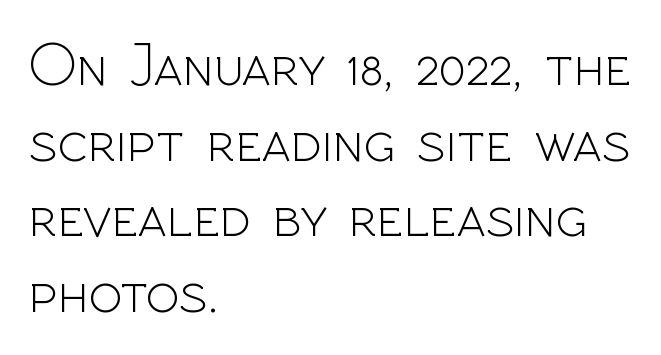
{"serif": "no", "italic": "no", "bold": "no", "weight": "light", "width": "normal", "x_height": "medium", "monospaced": "no", "underline": "no", "align": "left", "line_spacing_ratio": 1.22, "letter_spacing": "normal", "letter_spacing_em": 0.0, "glyph_px": 62}
